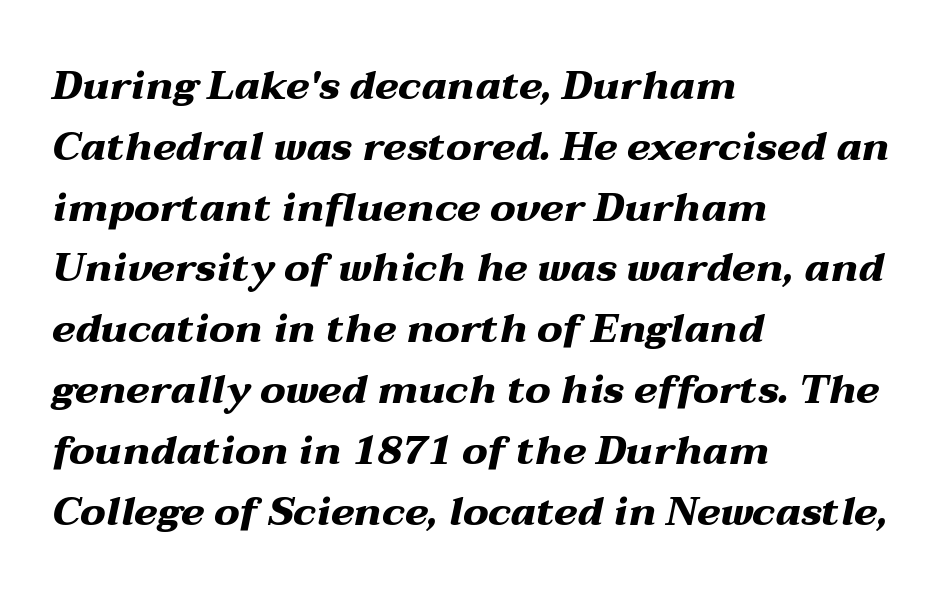
The lines are quadded left. The whole block is typeset with a tilt. Has an underline been added? It has not. Students, this is bold: see how much ink each stroke carries. Each letter keeps its own natural width here, so spacing adapts to shape. Glyph-to-glyph distance matches everyday printed text.
